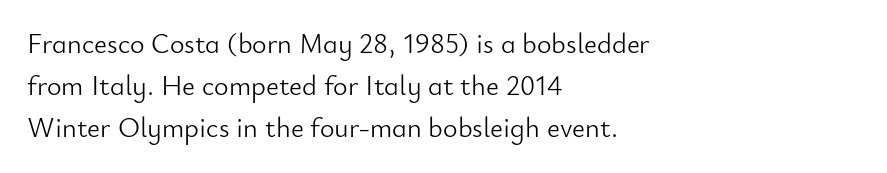
Q: Is the text bold? A: No.
Q: Is the text italic (slanted)? A: No, it is upright.
Q: Is the typeface a serif or a sans-serif typeface? A: Sans-serif.
Q: Is the text underlined? A: No.
Q: How is the paragraph aligned? A: Left-aligned.
Q: Is the spacing between letters normal or unusually wide? A: Normal.
Q: Is the spacing between lines tight, normal or loose? A: Normal.
Q: Width (condensed, normal, or wide)? A: Normal.
Q: Stroke contrast? A: Low.
Q: x-height? A: Small.
Q: Monospaced? A: No.
